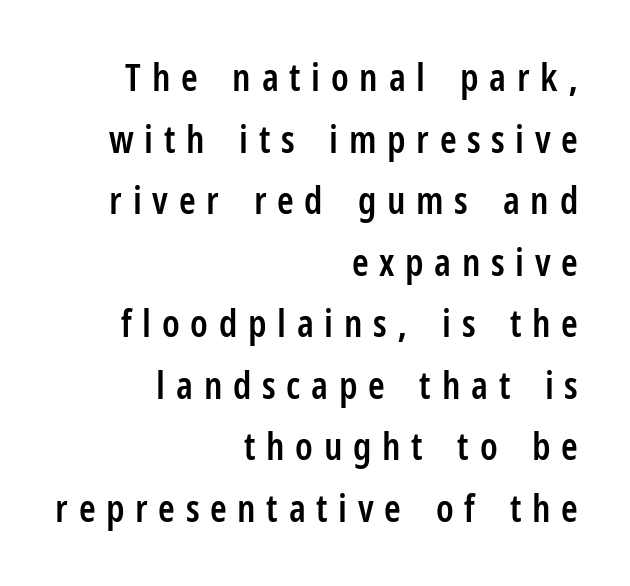
Q: Is the text bold? A: Semi-bold.
Q: Is the text italic (slanted)? A: No, it is upright.
Q: Is the typeface a serif or a sans-serif typeface? A: Sans-serif.
Q: Is the text underlined? A: No.
Q: How is the paragraph aligned? A: Right-aligned.
Q: Is the spacing between letters normal or unusually wide? A: Unusually wide.
Q: Is the spacing between lines tight, normal or loose? A: Normal.
Q: Width (condensed, normal, or wide)? A: Condensed.
Q: Stroke contrast? A: Low.
Q: x-height? A: Medium.
Q: Monospaced? A: No.
